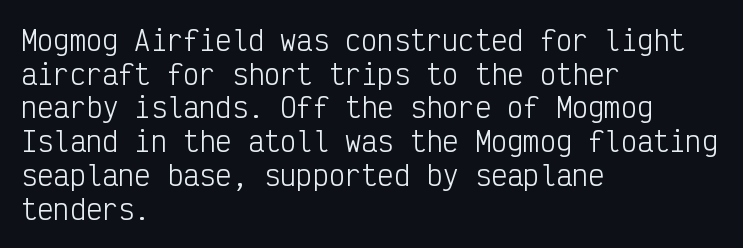
Q: Is the text bold? A: No.
Q: Is the text italic (slanted)? A: No, it is upright.
Q: Is the text underlined? A: No.
Q: How is the paragraph aligned? A: Left-aligned.
Q: Is the spacing between letters normal or unusually wide? A: Normal.
Q: Is the spacing between lines tight, normal or loose? A: Normal.
